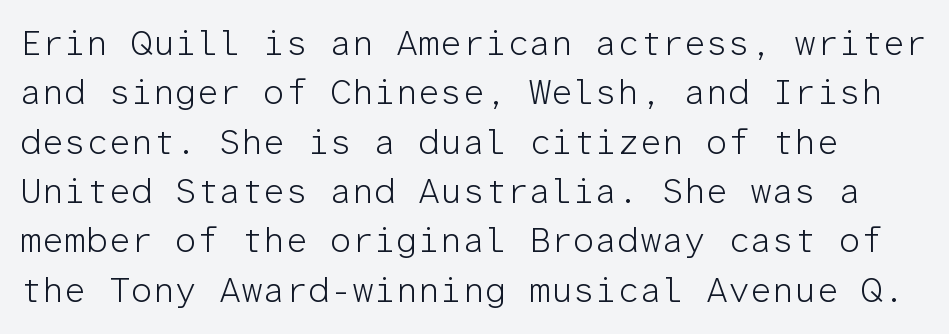
The image shows 35 px light sans-serif type, upright, monospaced; set normal line spacing (1.41x), normal letter spacing, not underlined; low stroke contrast and a medium x-height.
